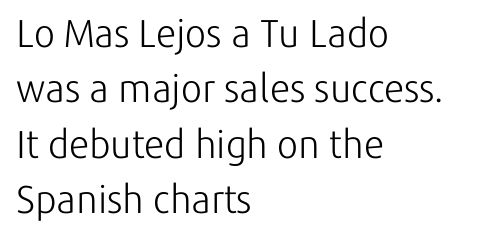
The lines in this sample share a left origin and differ only in where they stop. On a weight scale, this lands at 450 or below. No italicization has been applied; the sample stays upright. Regular leading.
